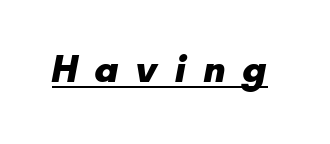
The lettering is marked with a stroke running underneath it. The text was rendered using a sans face with plain stroke endings. Spacing between characters has been opened up far beyond the box default. The rendering uses a bold face; every stroke is thick and dark. These lines are rendered in a variable-pitch font.
